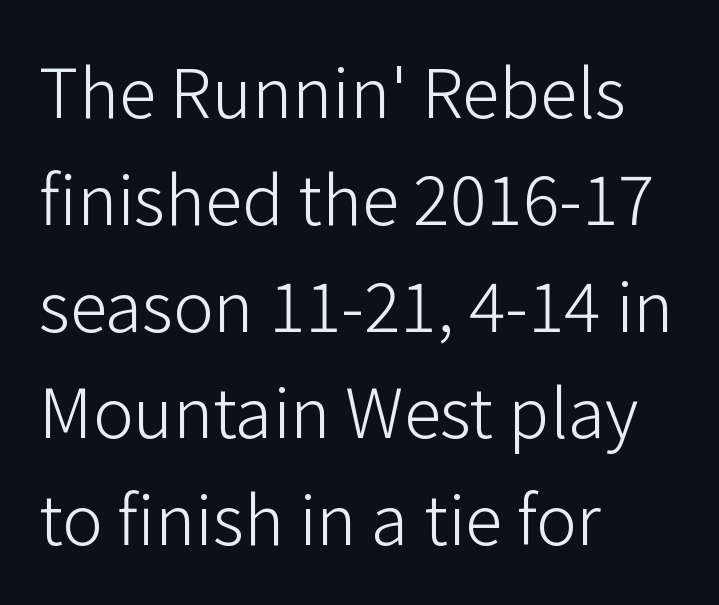
{"serif": "no", "italic": "no", "bold": "no", "weight": "light", "width": "normal", "stroke_contrast": "low", "x_height": "medium", "monospaced": "no", "underline": "no", "align": "left", "line_spacing": "normal", "line_spacing_ratio": 1.57, "letter_spacing": "normal", "letter_spacing_em": 0.0, "glyph_px": 68}
